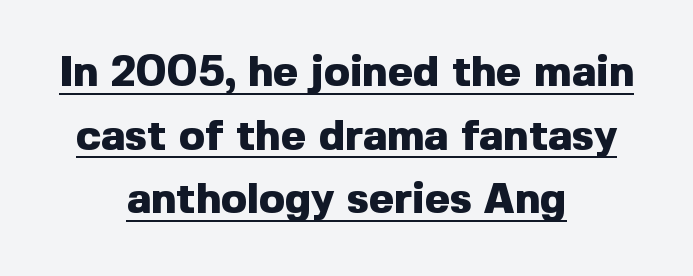
Each glyph is drawn with heavy, bold strokes. The rendered words wear a rule along their underside. Posture: upright roman. Both edges are ragged and mirror each other, which tells us the setting is centered. You could not count columns in this text — the font is proportionally spaced.
